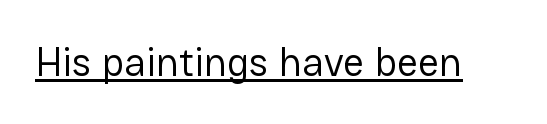
The image shows 41 px regular-weight sans-serif type, upright; set normal letter spacing, underlined; low stroke contrast and a medium x-height.
